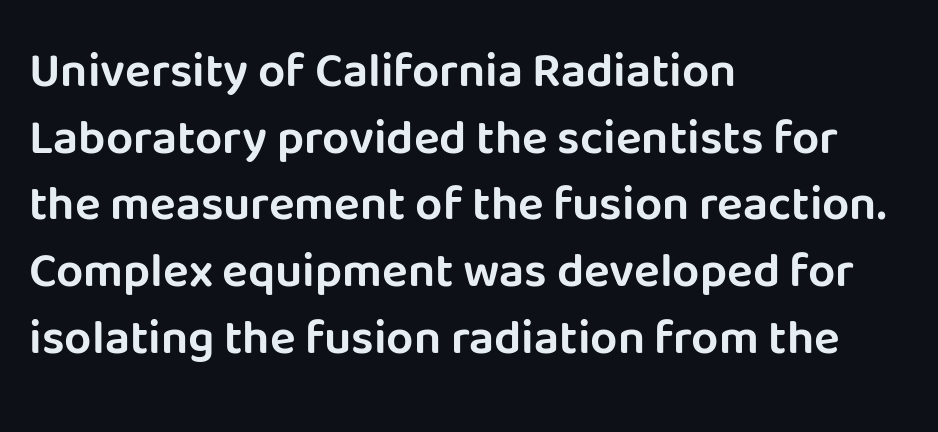
{"serif": "no", "italic": "no", "width": "normal", "stroke_contrast": "low", "x_height": "large", "monospaced": "no", "underline": "no", "align": "left", "line_spacing": "normal", "line_spacing_ratio": 1.39, "letter_spacing": "normal", "letter_spacing_em": 0.0, "glyph_px": 48}
